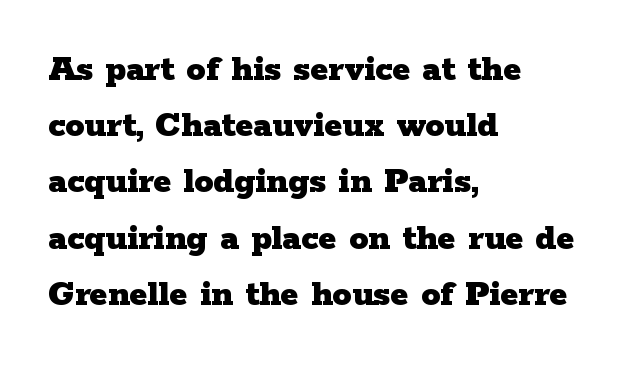
The image shows 38 px heavy, wide serif type, upright; set left-aligned, normal line spacing (1.48x), normal letter spacing, not underlined; low stroke contrast and a medium x-height.
